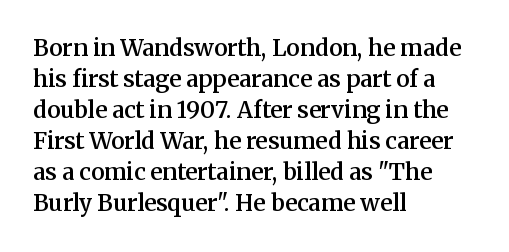
The image shows 23 px text type, upright; set left-aligned, normal line spacing (1.35x), normal letter spacing, not underlined.
